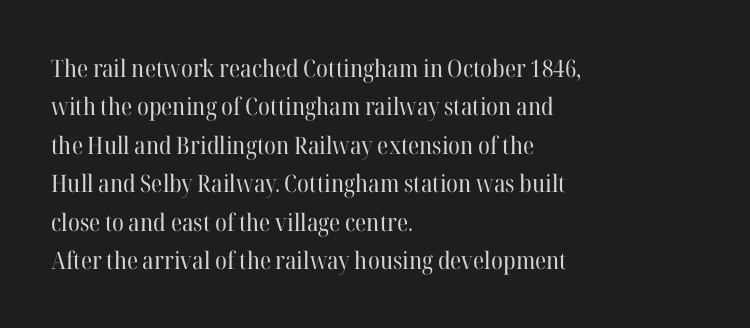
Q: Is the text bold? A: No.
Q: Is the text italic (slanted)? A: No, it is upright.
Q: Is the text underlined? A: No.
Q: How is the paragraph aligned? A: Left-aligned.
Q: Is the spacing between letters normal or unusually wide? A: Normal.
Q: Is the spacing between lines tight, normal or loose? A: Normal.
